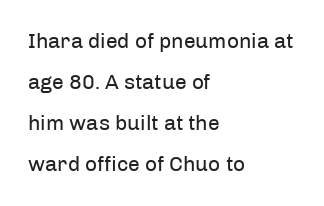
Q: Is the text bold? A: No.
Q: Is the text italic (slanted)? A: No, it is upright.
Q: Is the text underlined? A: No.
Q: How is the paragraph aligned? A: Left-aligned.
Q: Is the spacing between letters normal or unusually wide? A: Normal.
Q: Is the spacing between lines tight, normal or loose? A: Loose.
